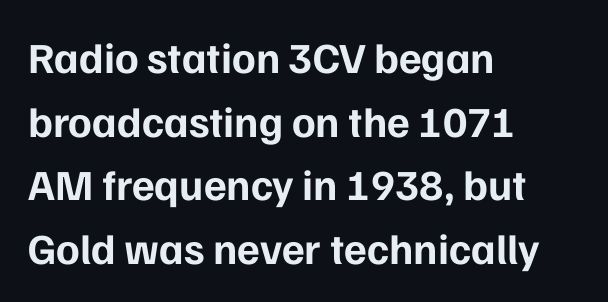
{"serif": "no", "italic": "no", "bold": "yes", "weight": "bold", "width": "normal", "stroke_contrast": "low", "x_height": "medium", "monospaced": "no", "underline": "no", "align": "left", "line_spacing": "normal", "line_spacing_ratio": 1.48, "letter_spacing": "normal", "letter_spacing_em": 0.0, "glyph_px": 43}
